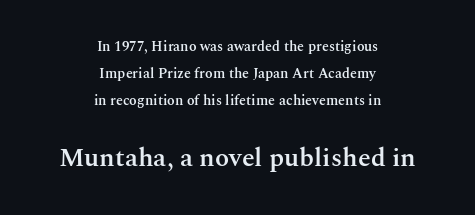
{"italic": "no", "bold": "semi", "underline": "no", "align": "center", "line_spacing": "loose", "line_spacing_ratio": 1.93, "letter_spacing": "normal", "letter_spacing_em": 0.0, "larger_block": "second", "size_ratio": 1.86, "glyph_px": 26}
